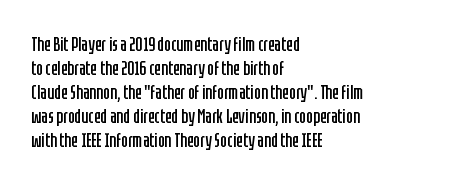
Q: Is the text bold? A: No.
Q: Is the text italic (slanted)? A: No, it is upright.
Q: Is the text underlined? A: No.
Q: How is the paragraph aligned? A: Left-aligned.
Q: Is the spacing between letters normal or unusually wide? A: Normal.
